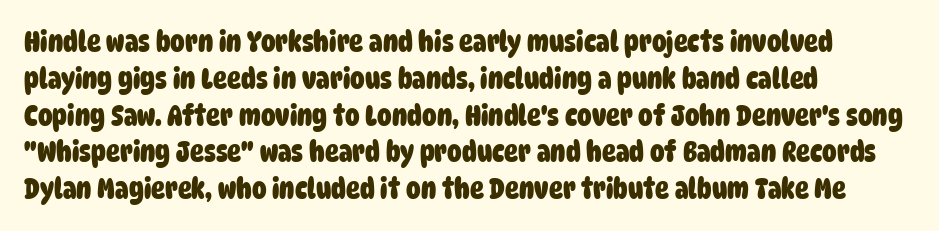
The image shows 29 px heavy, condensed sans-serif type; set left-aligned, normal line spacing (1.27x), normal letter spacing, not underlined; low stroke contrast and a large x-height.
